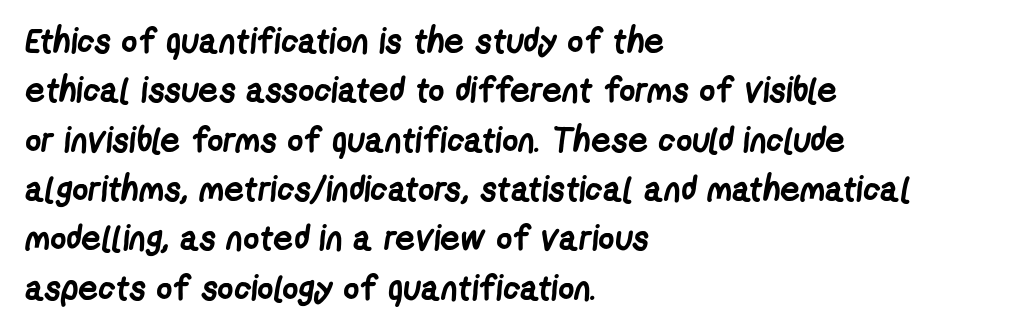
Q: Is the text bold? A: Yes.
Q: Is the typeface a serif or a sans-serif typeface? A: Sans-serif.
Q: Is the text underlined? A: No.
Q: How is the paragraph aligned? A: Left-aligned.
Q: Is the spacing between letters normal or unusually wide? A: Normal.
Q: Is the spacing between lines tight, normal or loose? A: Normal.
Q: Width (condensed, normal, or wide)? A: Condensed.
Q: Stroke contrast? A: Low.
Q: x-height? A: Medium.
Q: Monospaced? A: No.
